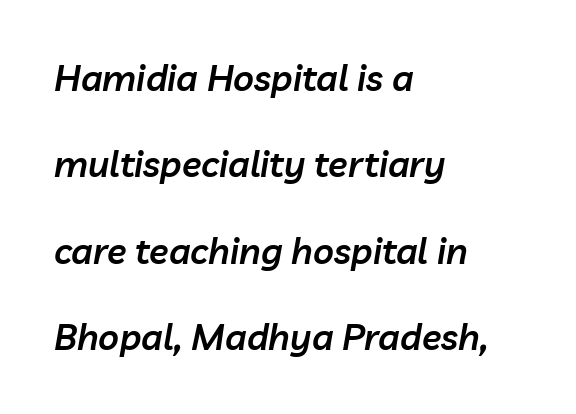
Q: Is the text bold? A: Semi-bold.
Q: Is the text italic (slanted)? A: Yes, it leans right by about 10 degrees.
Q: Is the text underlined? A: No.
Q: How is the paragraph aligned? A: Left-aligned.
Q: Is the spacing between letters normal or unusually wide? A: Normal.
Q: Is the spacing between lines tight, normal or loose? A: Loose.
Q: Width (condensed, normal, or wide)? A: Normal.
Q: Stroke contrast? A: Low.
Q: x-height? A: Medium.
Q: Monospaced? A: No.
